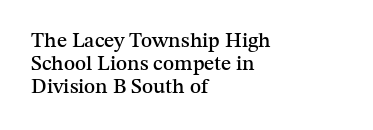
Q: Is the text italic (slanted)? A: No, it is upright.
Q: Is the text underlined? A: No.
Q: How is the paragraph aligned? A: Left-aligned.
Q: Is the spacing between letters normal or unusually wide? A: Normal.
Q: Is the spacing between lines tight, normal or loose? A: Tight.
